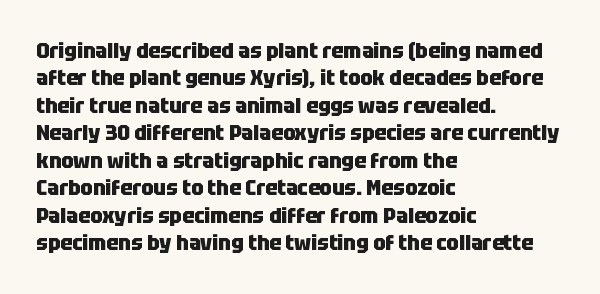
Q: Is the text bold? A: Yes.
Q: Is the text italic (slanted)? A: No, it is upright.
Q: Is the text underlined? A: No.
Q: How is the paragraph aligned? A: Left-aligned.
Q: Is the spacing between letters normal or unusually wide? A: Normal.
Q: Is the spacing between lines tight, normal or loose? A: Normal.
